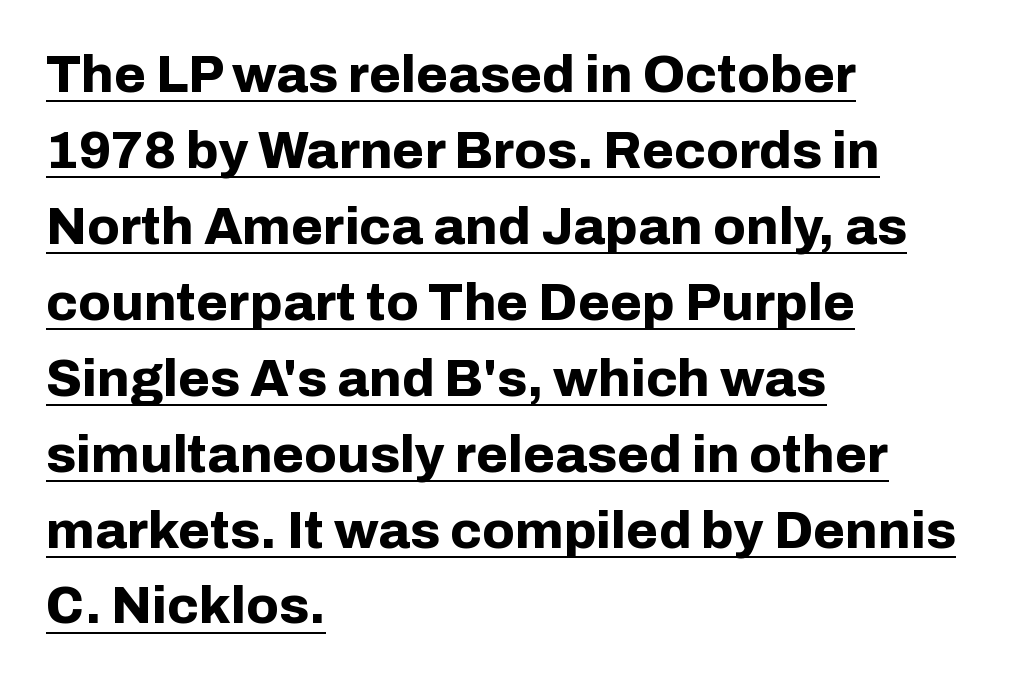
Q: Is the text bold? A: Yes.
Q: Is the text italic (slanted)? A: No, it is upright.
Q: Is the typeface a serif or a sans-serif typeface? A: Sans-serif.
Q: Is the text underlined? A: Yes.
Q: How is the paragraph aligned? A: Left-aligned.
Q: Is the spacing between letters normal or unusually wide? A: Normal.
Q: Is the spacing between lines tight, normal or loose? A: Normal.
Q: Width (condensed, normal, or wide)? A: Normal.
Q: Stroke contrast? A: Low.
Q: x-height? A: Medium.
Q: Monospaced? A: No.
